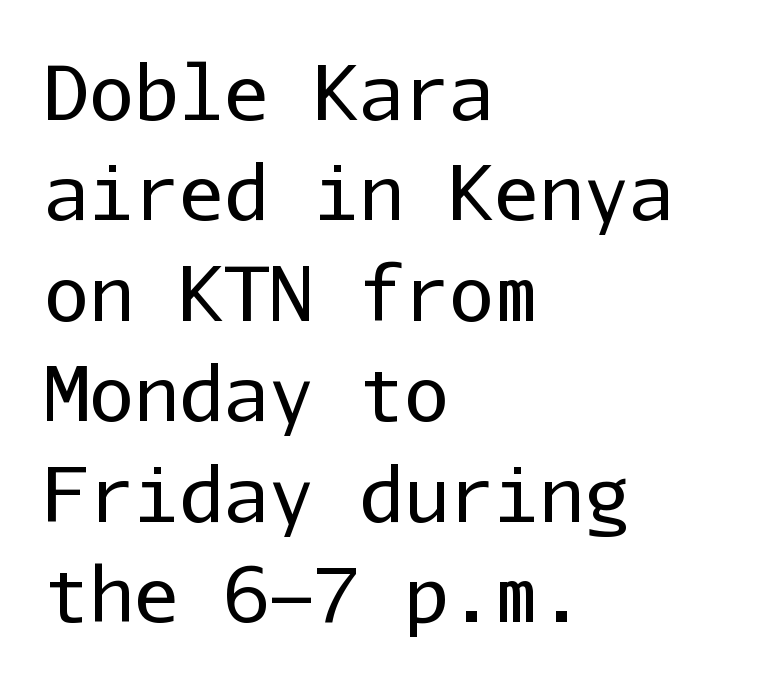
Q: Is the text bold? A: No.
Q: Is the text italic (slanted)? A: No, it is upright.
Q: Is the typeface a serif or a sans-serif typeface? A: Sans-serif.
Q: Is the text underlined? A: No.
Q: How is the paragraph aligned? A: Left-aligned.
Q: Is the spacing between letters normal or unusually wide? A: Normal.
Q: Is the spacing between lines tight, normal or loose? A: Normal.
Q: Width (condensed, normal, or wide)? A: Normal.
Q: Stroke contrast? A: Low.
Q: x-height? A: Medium.
Q: Monospaced? A: Yes.
